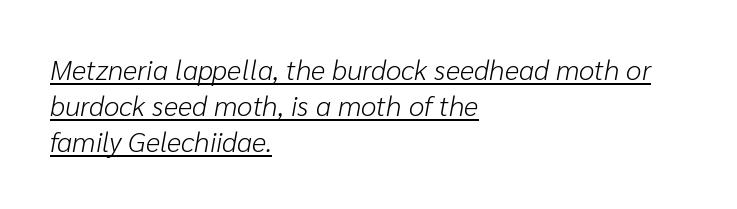
Q: Is the text bold? A: No.
Q: Is the text italic (slanted)? A: Yes, it leans right by about 10 degrees.
Q: Is the text underlined? A: Yes.
Q: How is the paragraph aligned? A: Left-aligned.
Q: Is the spacing between letters normal or unusually wide? A: Normal.
Q: Is the spacing between lines tight, normal or loose? A: Normal.
Q: Width (condensed, normal, or wide)? A: Normal.
Q: Stroke contrast? A: Low.
Q: x-height? A: Medium.
Q: Monospaced? A: No.
